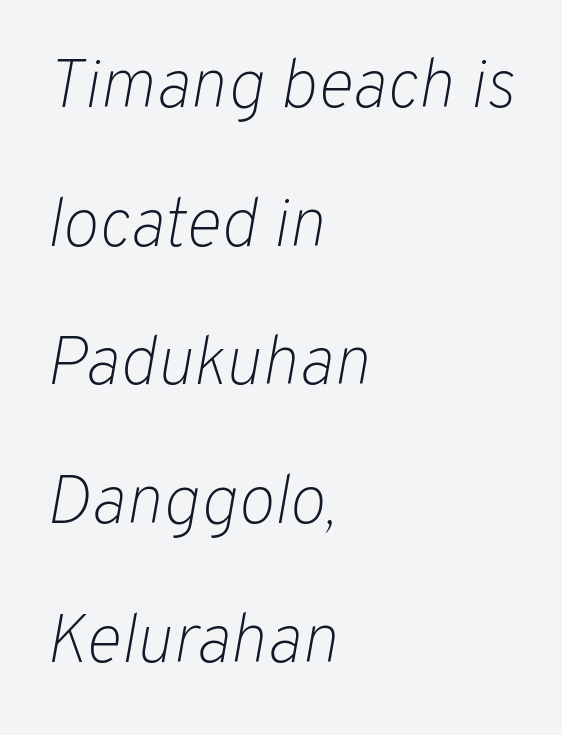
Unbolded letterforms with no extra heft. How are the letters spaced? Ordinarily, with no added tracking. The space beneath each line is pristine and unruled. Does the lettering tilt? It does — this is italic.
